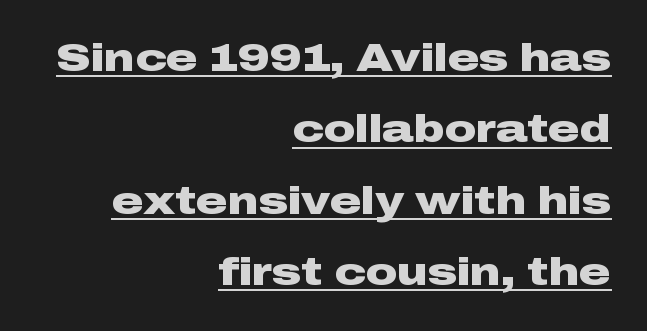
Q: Is the text bold? A: Yes.
Q: Is the text italic (slanted)? A: No, it is upright.
Q: Is the typeface a serif or a sans-serif typeface? A: Sans-serif.
Q: Is the text underlined? A: Yes.
Q: How is the paragraph aligned? A: Right-aligned.
Q: Is the spacing between letters normal or unusually wide? A: Normal.
Q: Width (condensed, normal, or wide)? A: Wide.
Q: Stroke contrast? A: Low.
Q: x-height? A: Medium.
Q: Monospaced? A: No.
